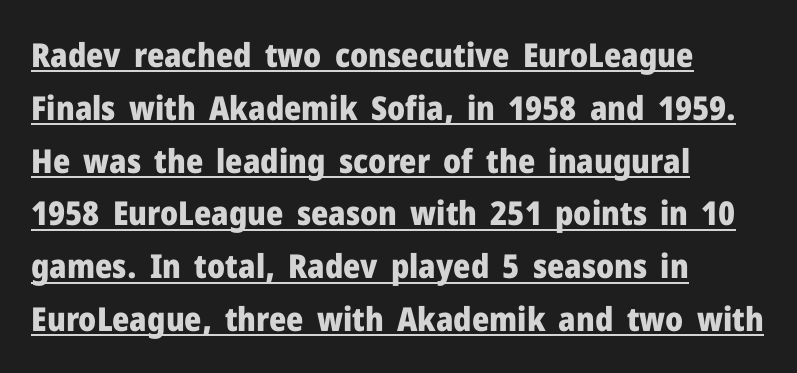
Nobody touched the tracking dial on this one. The words here are underlined. What kind of face is this? One without serifs — a sans. In terms of posture, this sample is upright. Regarding leading, the lines here are spaced in the standard way. All the whitespace from short lines collects on the right.
